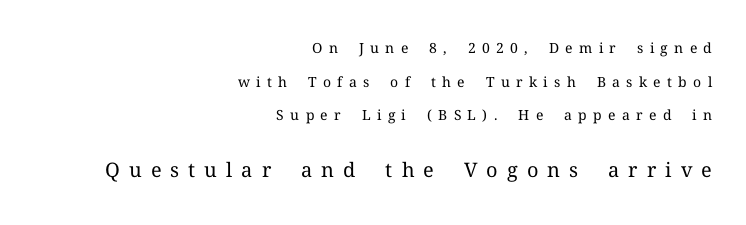
Q: Is the text bold? A: No.
Q: Is the text italic (slanted)? A: No, it is upright.
Q: Is the text underlined? A: No.
Q: How is the paragraph aligned? A: Right-aligned.
Q: Is the spacing between letters normal or unusually wide? A: Unusually wide.
Q: Is the spacing between lines tight, normal or loose? A: Loose.
Q: Which block of text is set in a larger size, the first (top) or the second (bottom)? A: The second (bottom) one.
